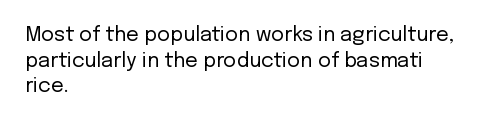
The weight would be labelled regular, book, light, or lighter still. Tall strokes in this sample are plumb rather than angled. These lines stack with their left ends in a neat column. Unmarked baselines from the first word to the last. Regular leading. A typesetter would call this zero additional tracking.
